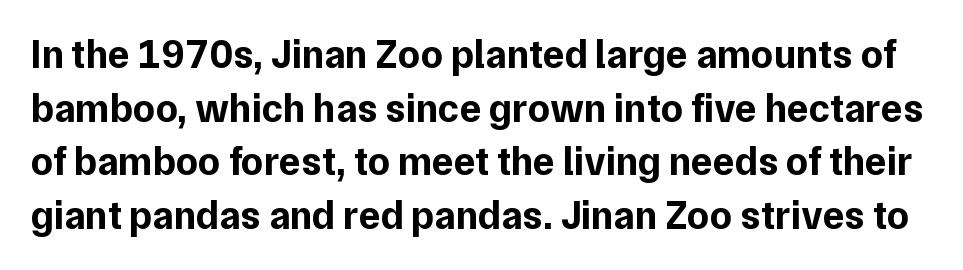
Q: Is the text bold? A: Yes.
Q: Is the text italic (slanted)? A: No, it is upright.
Q: Is the typeface a serif or a sans-serif typeface? A: Sans-serif.
Q: Is the text underlined? A: No.
Q: Is the spacing between letters normal or unusually wide? A: Normal.
Q: Is the spacing between lines tight, normal or loose? A: Normal.
Q: Width (condensed, normal, or wide)? A: Normal.
Q: Stroke contrast? A: Low.
Q: x-height? A: Medium.
Q: Monospaced? A: No.
